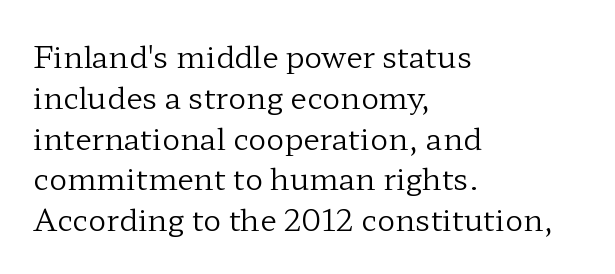
The image shows 30 px regular-weight, wide serif type, upright; set left-aligned, normal line spacing (1.36x), normal letter spacing, not underlined; low stroke contrast and a medium x-height.
